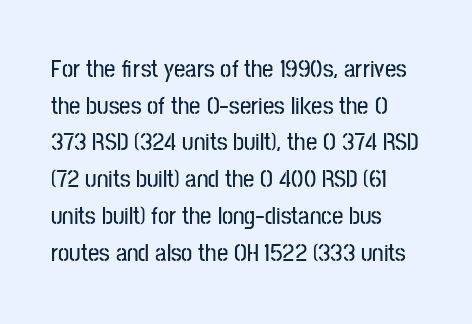
Q: Is the text italic (slanted)? A: No, it is upright.
Q: Is the text underlined? A: No.
Q: How is the paragraph aligned? A: Left-aligned.
Q: Is the spacing between letters normal or unusually wide? A: Normal.
Q: Is the spacing between lines tight, normal or loose? A: Normal.
